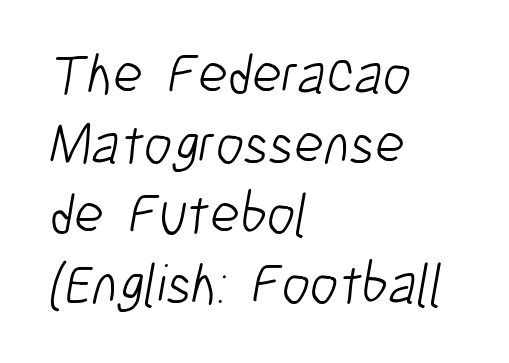
All the whitespace from short lines collects on the right. The weight would be labelled regular, book, light, or lighter still. The passage shown has conventional tracking throughout. Are there feet on the stems? There aren't — it's a sans. You could not count columns in this text — the font is proportionally spaced.
